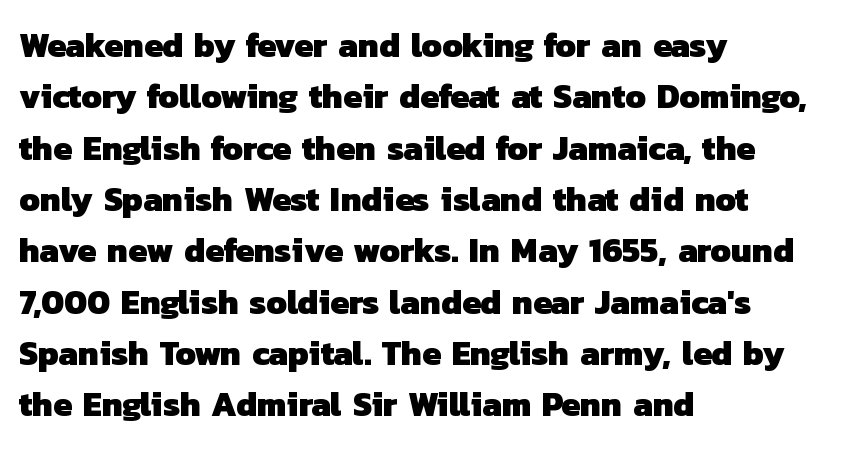
Q: Is the text bold? A: Yes.
Q: Is the typeface a serif or a sans-serif typeface? A: Sans-serif.
Q: Is the text underlined? A: No.
Q: How is the paragraph aligned? A: Left-aligned.
Q: Is the spacing between letters normal or unusually wide? A: Normal.
Q: Is the spacing between lines tight, normal or loose? A: Normal.
Q: Width (condensed, normal, or wide)? A: Normal.
Q: Stroke contrast? A: Low.
Q: x-height? A: Medium.
Q: Monospaced? A: No.
